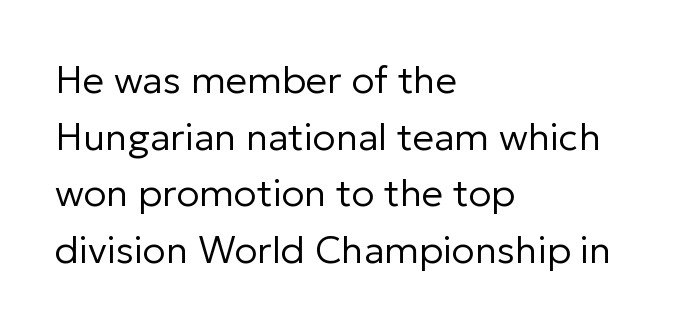
Q: Is the text bold? A: No.
Q: Is the text italic (slanted)? A: No, it is upright.
Q: Is the typeface a serif or a sans-serif typeface? A: Sans-serif.
Q: Is the text underlined? A: No.
Q: How is the paragraph aligned? A: Left-aligned.
Q: Is the spacing between letters normal or unusually wide? A: Normal.
Q: Is the spacing between lines tight, normal or loose? A: Normal.
Q: Width (condensed, normal, or wide)? A: Normal.
Q: Stroke contrast? A: Low.
Q: x-height? A: Medium.
Q: Monospaced? A: No.
